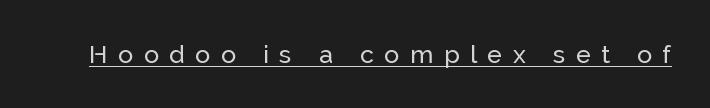
{"italic": "no", "underline": "yes", "letter_spacing": "wide", "letter_spacing_em": 0.42, "glyph_px": 25}
